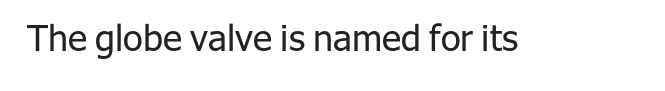
Q: Is the text bold? A: No.
Q: Is the text italic (slanted)? A: No, it is upright.
Q: Is the typeface a serif or a sans-serif typeface? A: Sans-serif.
Q: Is the text underlined? A: No.
Q: Is the spacing between letters normal or unusually wide? A: Normal.
Q: Width (condensed, normal, or wide)? A: Normal.
Q: Stroke contrast? A: Low.
Q: x-height? A: Medium.
Q: Monospaced? A: No.
